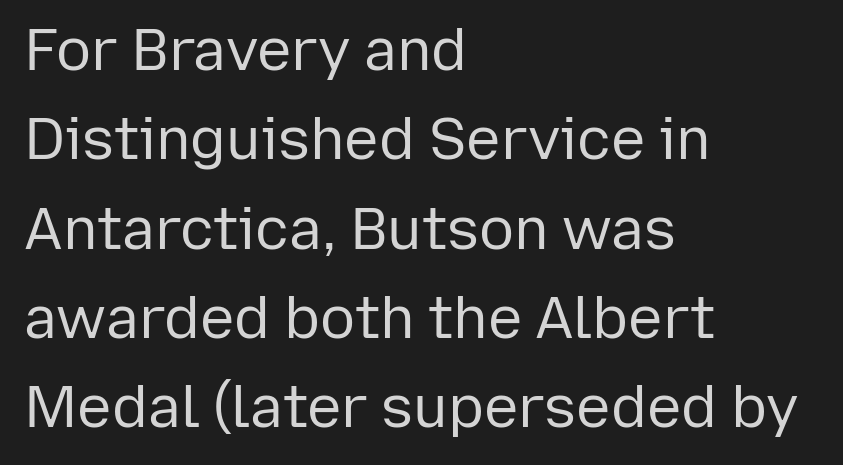
The image shows 58 px regular-weight sans-serif type, upright; set left-aligned, normal line spacing (1.54x), normal letter spacing, not underlined; low stroke contrast and a medium x-height.
